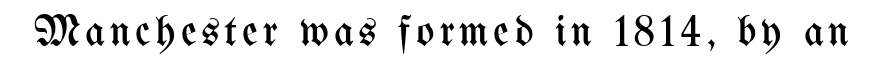
{"italic": "no", "bold": "no", "weight": "regular", "width": "condensed", "stroke_contrast": "medium", "x_height": "medium", "monospaced": "no", "underline": "no", "glyph_px": 43}
